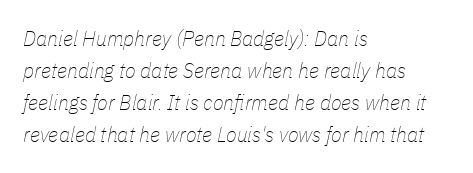
There is no visible air inserted between adjacent glyphs. An italicized treatment has been applied to the whole sample. Horizontally, the lines are justified to the leading edge only. Is the stroke heavy? The answer is a plain regular-or-lighter. The string is rendered with underlining switched off.
